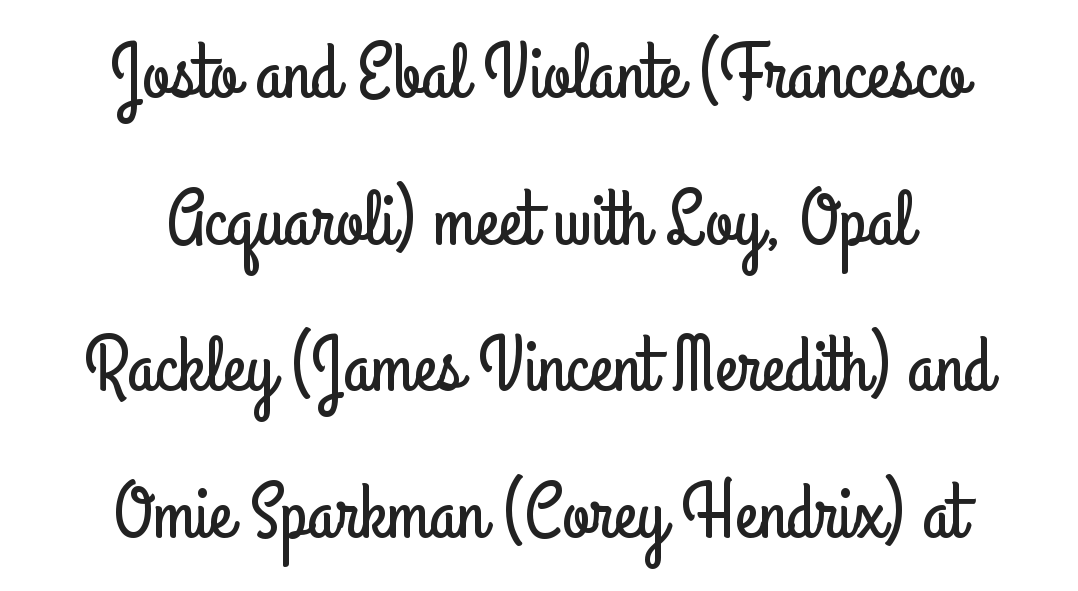
{"serif": "no", "width": "condensed", "stroke_contrast": "low", "x_height": "small", "monospaced": "no", "underline": "no", "align": "center", "line_spacing_ratio": 1.88, "letter_spacing": "normal", "letter_spacing_em": 0.0, "glyph_px": 78}
